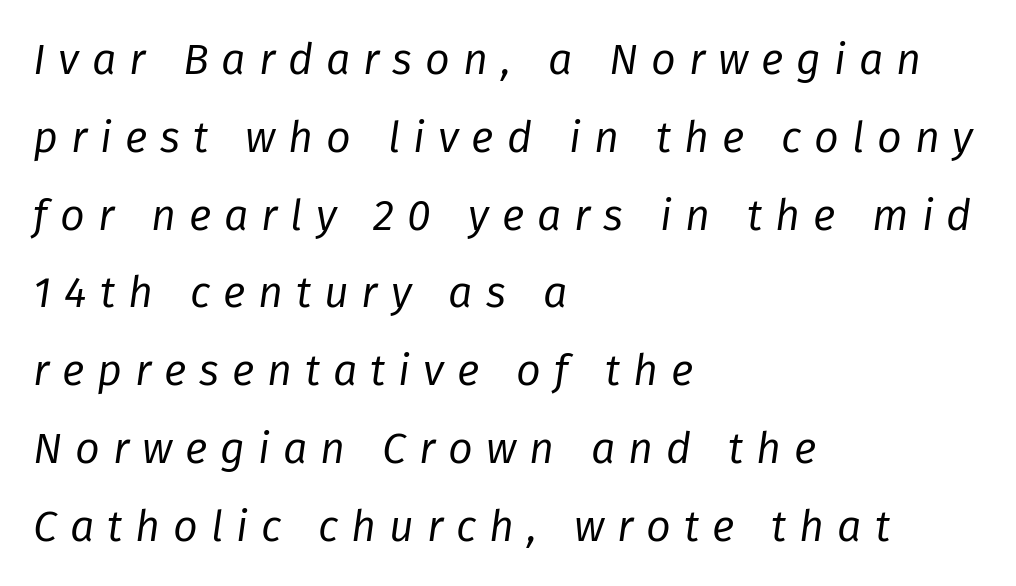
Q: Is the text bold? A: No.
Q: Is the text italic (slanted)? A: Yes, it leans right by about 8 degrees.
Q: Is the text underlined? A: No.
Q: How is the paragraph aligned? A: Left-aligned.
Q: Is the spacing between letters normal or unusually wide? A: Unusually wide.
Q: Width (condensed, normal, or wide)? A: Normal.
Q: Stroke contrast? A: Low.
Q: x-height? A: Medium.
Q: Monospaced? A: No.
